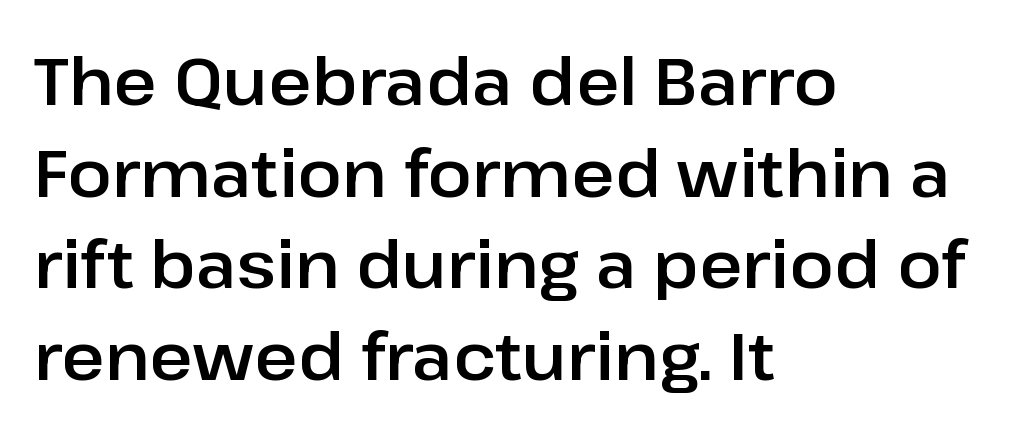
Looks like regular typesetting: each glyph gets only the width it needs. It's the straight-up-and-down kind of type. Are there feet on the stems? There aren't — it's a sans. The line-height multiplier appears to be the usual default. These lines keep a tight, regular rhythm from letter to letter. The passage shown is not underscored anywhere.
